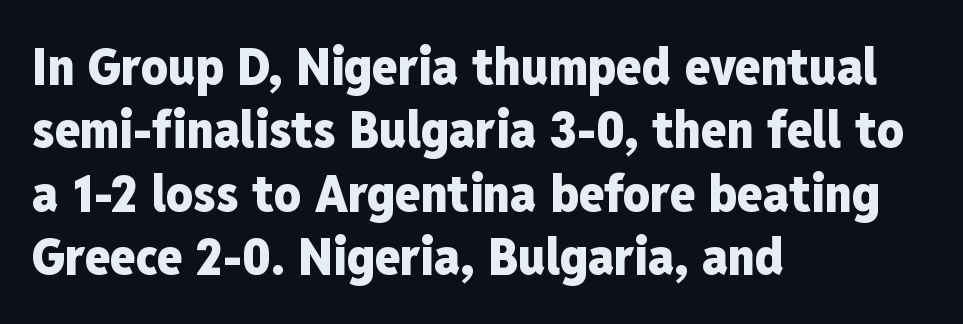
{"serif": "no", "italic": "no", "bold": "yes", "weight": "heavy", "width": "condensed", "stroke_contrast": "low", "x_height": "medium", "monospaced": "no", "underline": "no", "align": "left", "line_spacing_ratio": 1.22, "letter_spacing": "normal", "letter_spacing_em": 0.0, "glyph_px": 52}
